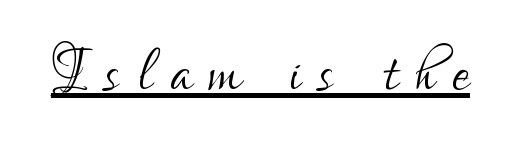
The image shows 78 px light, condensed sans-serif type; set unusually wide letter spacing (+0.23 em), underlined; low stroke contrast and a small x-height.
